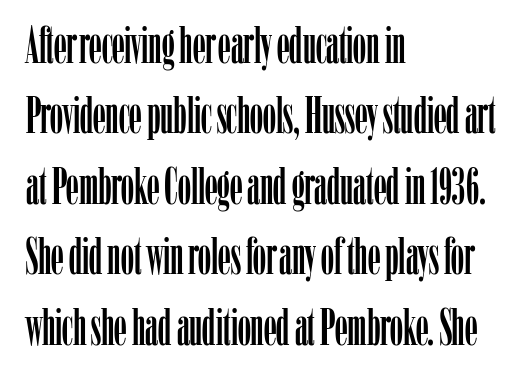
Q: Is the text italic (slanted)? A: No, it is upright.
Q: Is the typeface a serif or a sans-serif typeface? A: Serif.
Q: Is the text underlined? A: No.
Q: How is the paragraph aligned? A: Left-aligned.
Q: Is the spacing between letters normal or unusually wide? A: Normal.
Q: Is the spacing between lines tight, normal or loose? A: Normal.
Q: Width (condensed, normal, or wide)? A: Condensed.
Q: Stroke contrast? A: Low.
Q: x-height? A: Medium.
Q: Monospaced? A: No.
